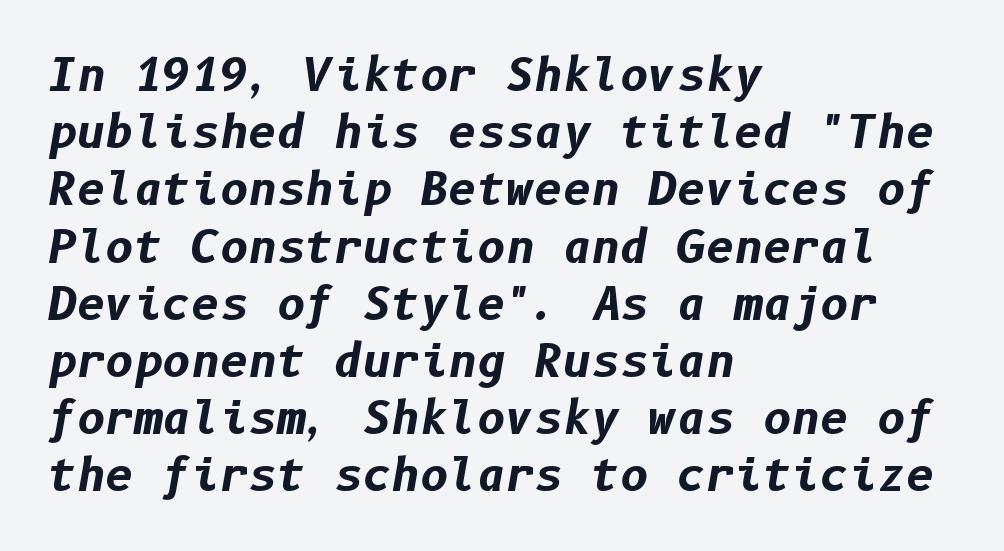
Horizontal alignment here is leftward, the default for most running prose. Unmarked baselines from the first word to the last. The rows are spaced the way most documents space them. When letters slant like this, we call the style italic. Observe the ordinary spacing: letters are neighbours, not strangers.
